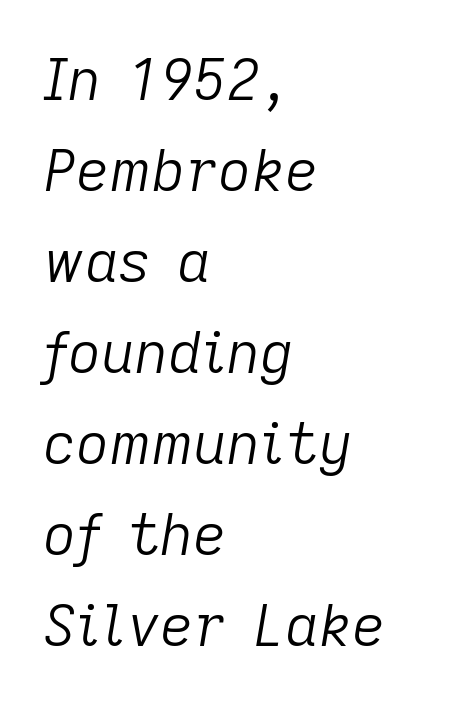
The image shows 58 px light type, italic (leaning right); set left-aligned, normal line spacing (1.57x), normal letter spacing, not underlined; low stroke contrast and a medium x-height.
